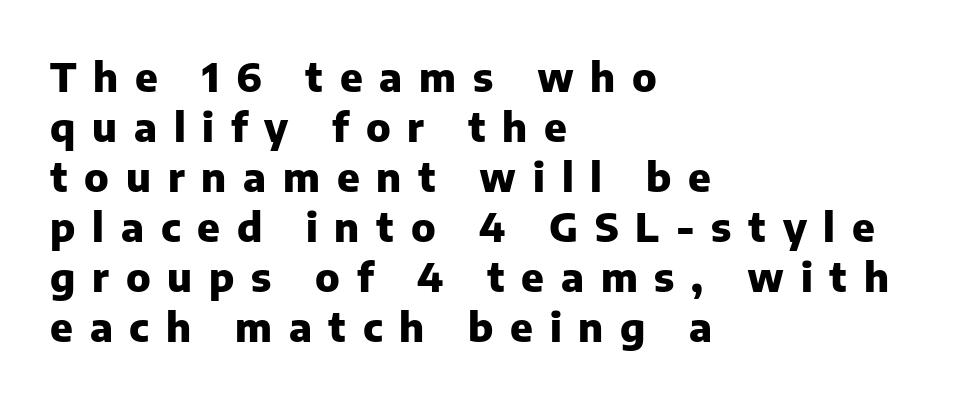
{"serif": "no", "italic": "no", "bold": "yes", "weight": "heavy", "width": "normal", "stroke_contrast": "low", "x_height": "medium", "monospaced": "no", "underline": "no", "align": "left", "line_spacing": "normal", "line_spacing_ratio": 1.25, "letter_spacing": "wide", "letter_spacing_em": 0.42, "glyph_px": 40}
